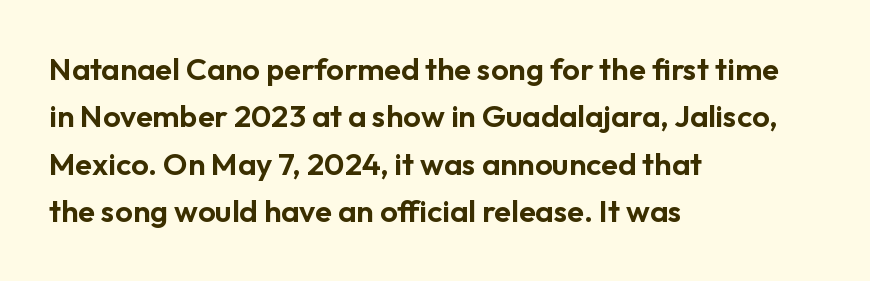
The image shows 31 px sans-serif type, upright; set left-aligned, normal line spacing (1.53x), normal letter spacing, not underlined; low stroke contrast and a medium x-height.
